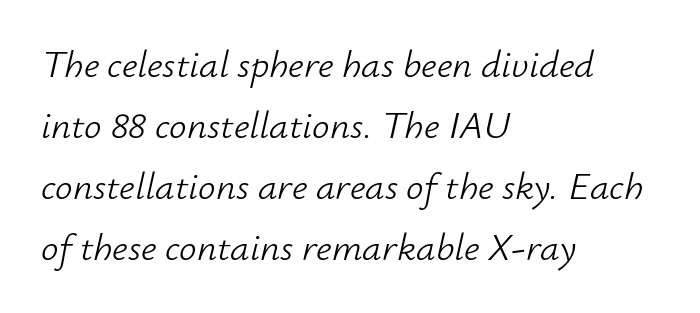
{"italic": "yes", "lean": "right", "slant_degrees": 12, "bold": "no", "weight": "light", "width": "normal", "stroke_contrast": "low", "x_height": "small", "monospaced": "no", "underline": "no", "align": "left", "line_spacing": "normal", "line_spacing_ratio": 1.56, "letter_spacing": "normal", "letter_spacing_em": 0.0, "glyph_px": 39}
